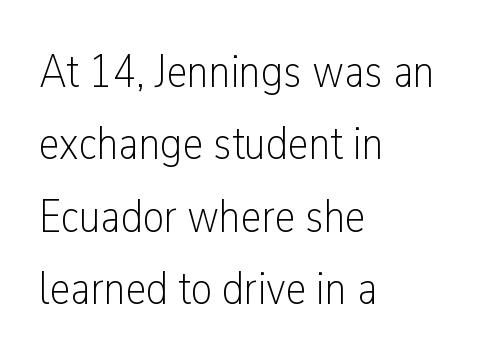
The image shows 47 px light, condensed sans-serif type, upright; set left-aligned, normal line spacing (1.54x), normal letter spacing, not underlined; low stroke contrast and a medium x-height.
